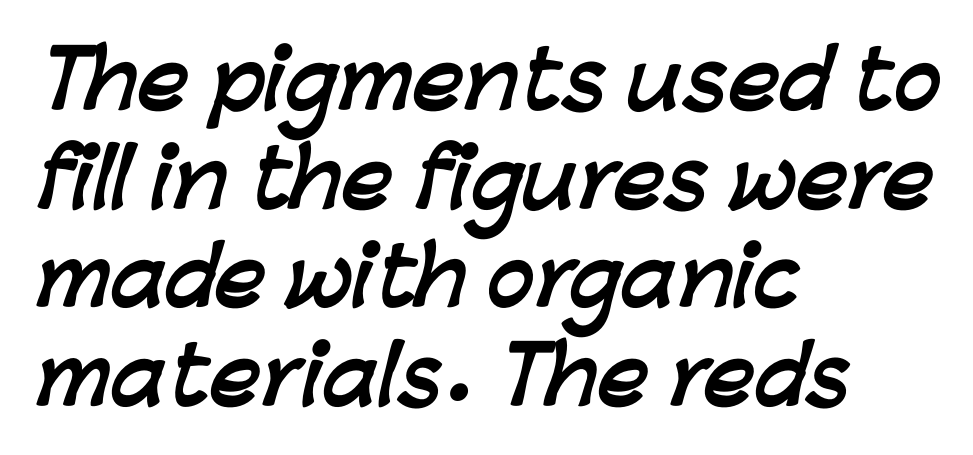
Compared with an ordinary text face, these strokes are far heavier — a full bold. Does the copy run flush right? No — it runs flush left. The passage shown is typeset with a sans-serif family. Honestly, the row spacing looks completely unremarkable. Varying glyph widths throughout — classic text-font behaviour.
